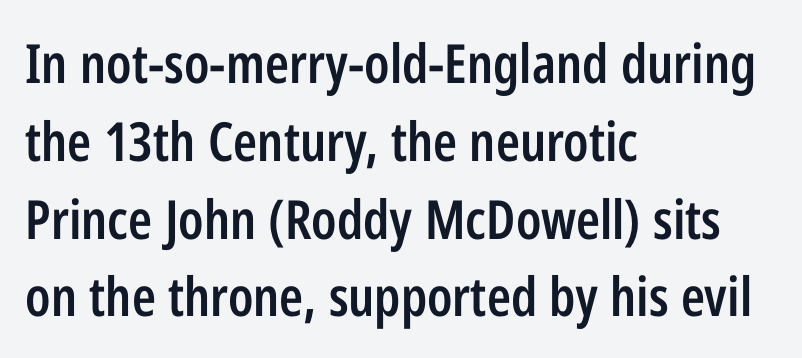
The image shows 54 px semibold, condensed sans-serif type, upright; set left-aligned, normal line spacing (1.44x), normal letter spacing, not underlined; low stroke contrast and a medium x-height.
